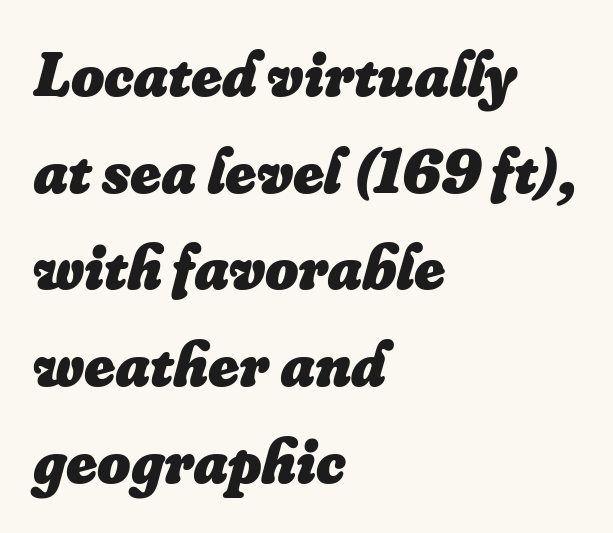
Q: Is the text bold? A: Yes.
Q: Is the text italic (slanted)? A: Yes, it leans right by about 16 degrees.
Q: Is the text underlined? A: No.
Q: How is the paragraph aligned? A: Left-aligned.
Q: Is the spacing between letters normal or unusually wide? A: Normal.
Q: Is the spacing between lines tight, normal or loose? A: Normal.
Q: Width (condensed, normal, or wide)? A: Normal.
Q: Stroke contrast? A: Low.
Q: x-height? A: Small.
Q: Monospaced? A: No.
